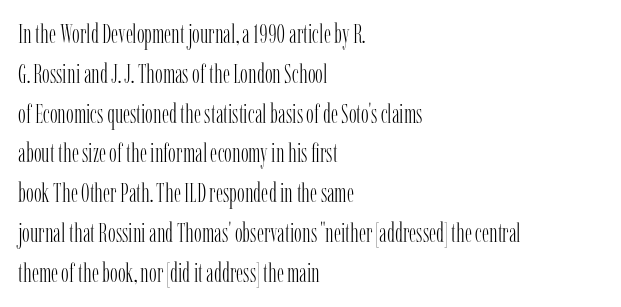
The image shows 26 px text type, upright; set left-aligned, normal line spacing (1.53x), normal letter spacing, not underlined.
